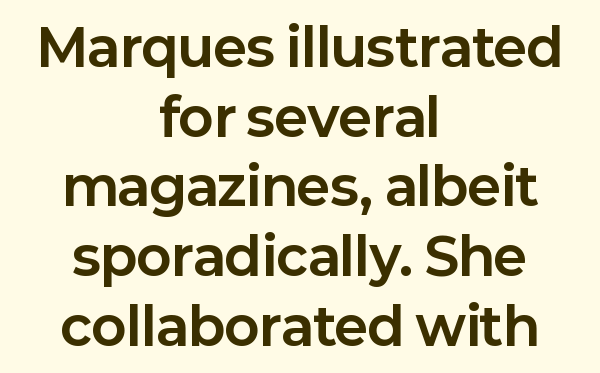
{"serif": "no", "italic": "no", "bold": "yes", "weight": "bold", "width": "normal", "stroke_contrast": "low", "x_height": "medium", "monospaced": "no", "underline": "no", "align": "center", "line_spacing": "normal", "line_spacing_ratio": 1.34, "letter_spacing": "normal", "letter_spacing_em": 0.0, "glyph_px": 52}
